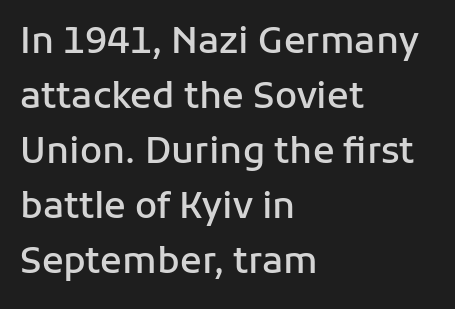
The image shows 36 px semibold sans-serif type, upright; set left-aligned, normal line spacing (1.53x), normal letter spacing, not underlined; low stroke contrast and a medium x-height.
